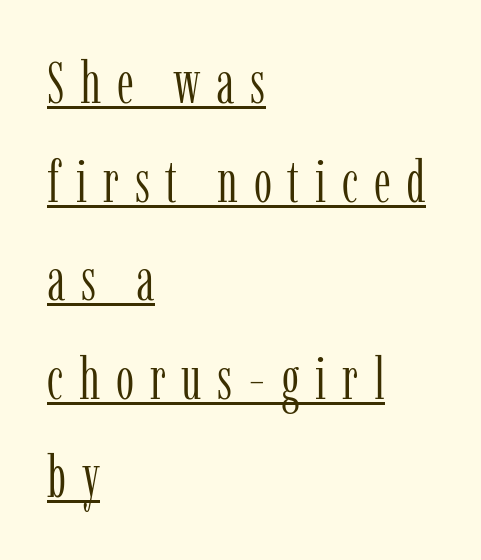
Reading down the column, the eye jumps a familiar distance to each next line. No heavy texture on the line: the type isn't bold. Looks like regular typesetting: each glyph gets only the width it needs. The paragraph has a hard left edge and a soft right edge.
